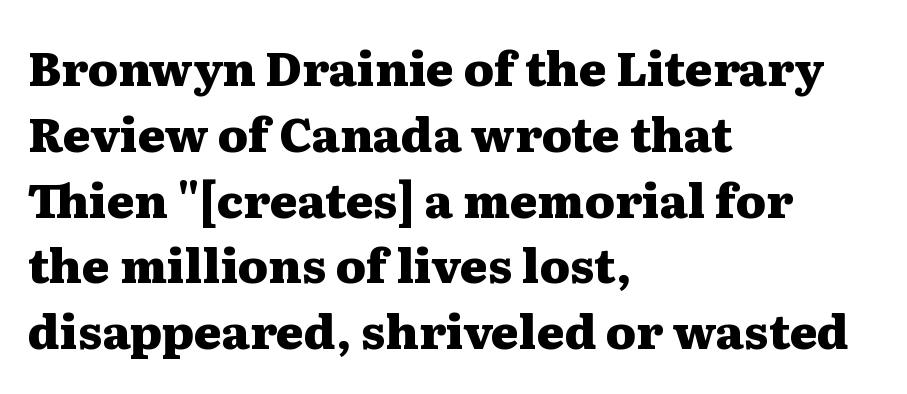
The image shows 47 px heavy, wide serif type, upright; set left-aligned, normal line spacing (1.4x), normal letter spacing, not underlined; medium stroke contrast and a medium x-height.
